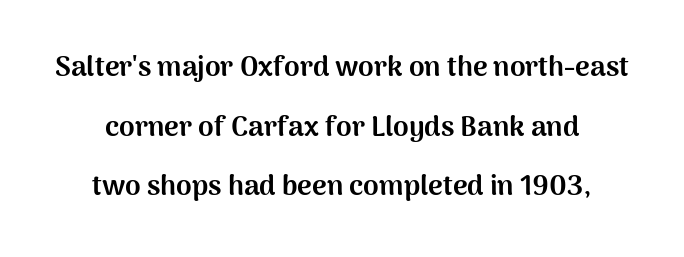
Q: Is the text bold? A: Yes.
Q: Is the text italic (slanted)? A: No, it is upright.
Q: Is the typeface a serif or a sans-serif typeface? A: Sans-serif.
Q: Is the text underlined? A: No.
Q: How is the paragraph aligned? A: Centered.
Q: Is the spacing between letters normal or unusually wide? A: Normal.
Q: Is the spacing between lines tight, normal or loose? A: Loose.
Q: Width (condensed, normal, or wide)? A: Normal.
Q: Stroke contrast? A: Medium.
Q: x-height? A: Medium.
Q: Monospaced? A: No.
